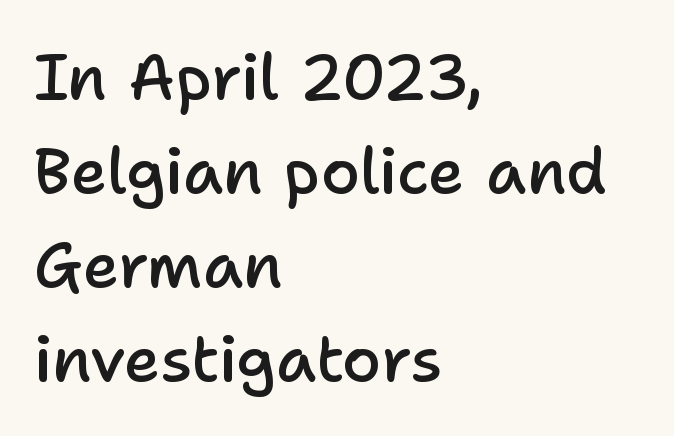
{"serif": "no", "italic": "no", "bold": "semi", "weight": "semibold", "width": "normal", "stroke_contrast": "low", "x_height": "medium", "monospaced": "no", "underline": "no", "align": "left", "line_spacing": "normal", "line_spacing_ratio": 1.49, "letter_spacing": "normal", "letter_spacing_em": 0.0, "glyph_px": 63}
